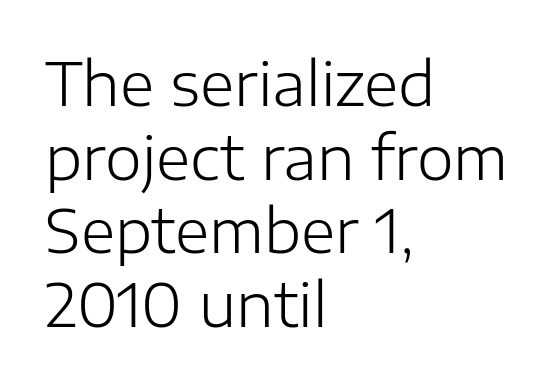
Nope, not italic — everything's standing straight. The tracking reads as untouched default to a designer's eye. A typesetter would call this leading conventional body-copy spacing. Are there feet on the stems? There aren't — it's a sans. The face used here is proportionally spaced, like ordinary book or web type. Heaviness? Minimal to ordinary, like unemphasized prose.
